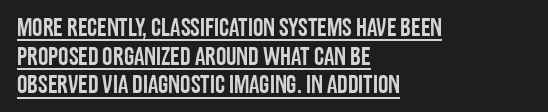
{"italic": "no", "underline": "yes", "align": "left", "line_spacing": "tight", "line_spacing_ratio": 1.1, "letter_spacing": "normal", "letter_spacing_em": 0.0, "glyph_px": 26}
